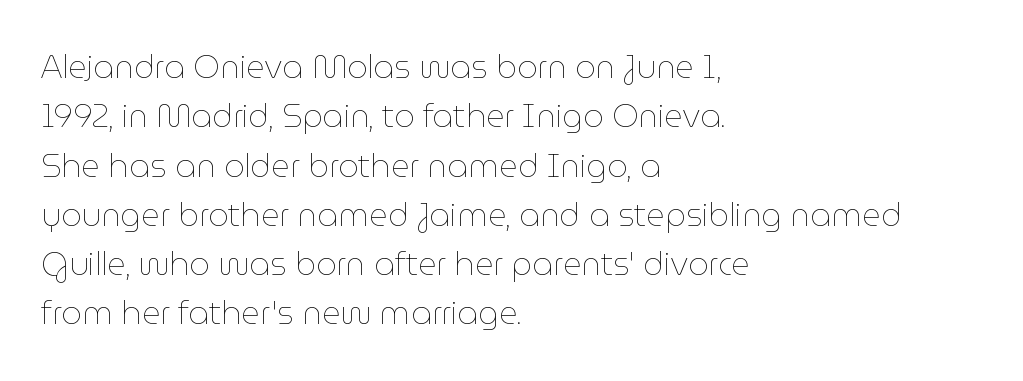
Q: Is the text bold? A: No.
Q: Is the text italic (slanted)? A: No, it is upright.
Q: Is the text underlined? A: No.
Q: How is the paragraph aligned? A: Left-aligned.
Q: Is the spacing between letters normal or unusually wide? A: Normal.
Q: Is the spacing between lines tight, normal or loose? A: Normal.
Q: Width (condensed, normal, or wide)? A: Normal.
Q: Stroke contrast? A: Low.
Q: x-height? A: Medium.
Q: Monospaced? A: No.
